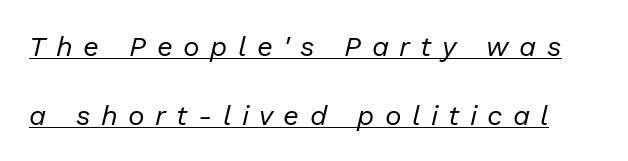
Glyph-to-glyph distance is far greater than everyday printed text. Here the designer chose a conventional face with non-uniform glyph widths. This rendering features underlined lettering. If you drew a line through each stem, it would be angled. A light-to-regular cut is what we see here.
